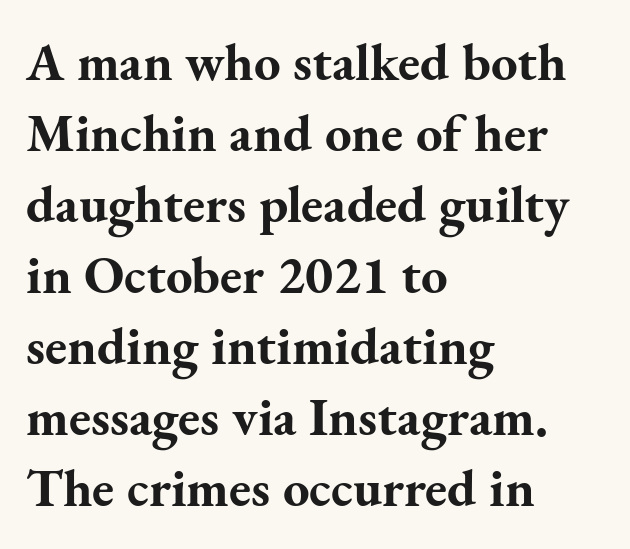
The image shows 53 px bold serif type, upright; set left-aligned, normal line spacing (1.34x), normal letter spacing, not underlined; medium stroke contrast and a small x-height.
